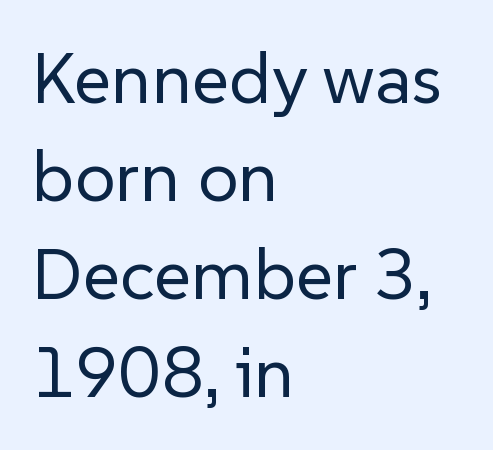
Q: Is the text bold? A: No.
Q: Is the text italic (slanted)? A: No, it is upright.
Q: Is the typeface a serif or a sans-serif typeface? A: Sans-serif.
Q: Is the text underlined? A: No.
Q: How is the paragraph aligned? A: Left-aligned.
Q: Is the spacing between letters normal or unusually wide? A: Normal.
Q: Is the spacing between lines tight, normal or loose? A: Normal.
Q: Width (condensed, normal, or wide)? A: Normal.
Q: Stroke contrast? A: Low.
Q: x-height? A: Medium.
Q: Monospaced? A: No.
